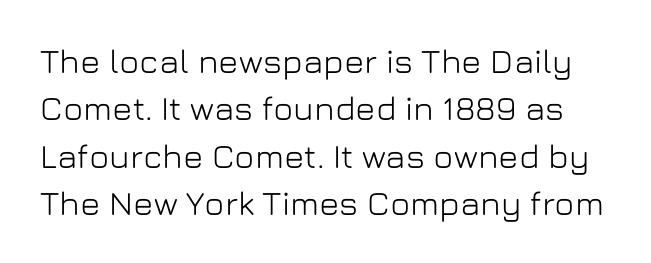
The typography opts for an upright posture over an oblique one. A normal amount of white space separates one row of letters from the next. Regarding serifs, this sample does without them. The passage shown is typed in a proportional face where columns would drift.
